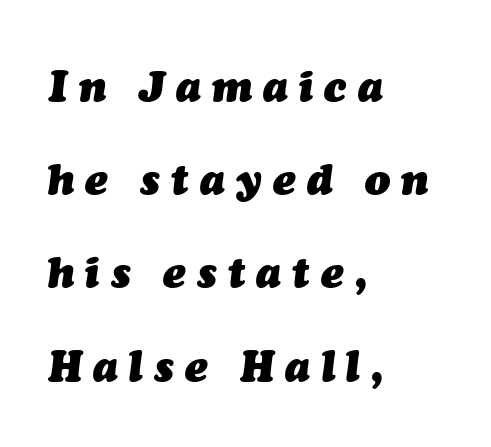
The line-height multiplier appears high, well above default. What weight is shown? A full bold with thick strokes. The setting favours the left margin, as ordinary paragraphs usually do. Note the varied advance widths — an 'i' is clearly narrower than an 'm'. Tracking here is generous; glyphs stand well apart from one another.
